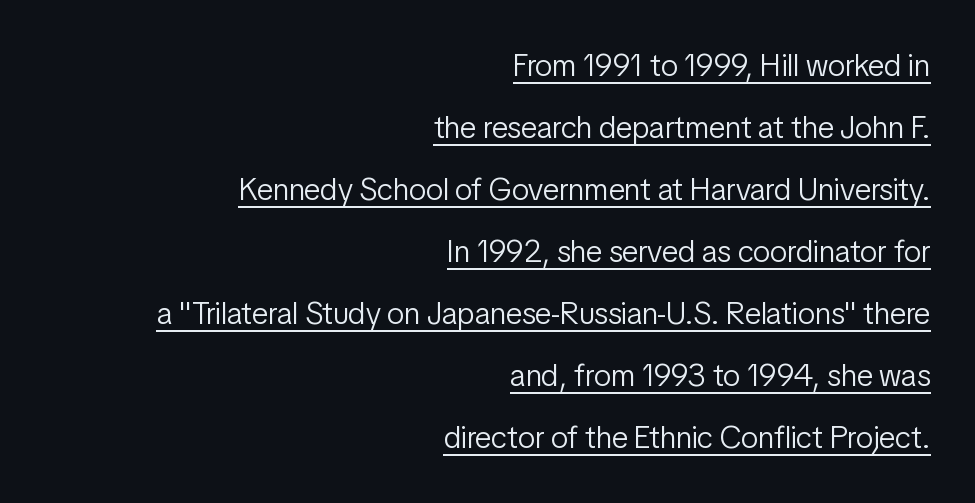
The image shows 31 px light, condensed sans-serif type, upright; set right-aligned, loose line spacing (2.0x), normal letter spacing, underlined; low stroke contrast and a medium x-height.
